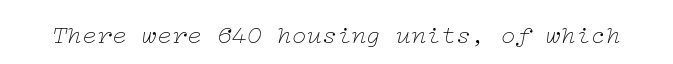
A quiet, ordinary-to-light weight characterises the typeface. A typesetter would call this zero additional tracking. The typography opts for an oblique posture over an upright one. Beneath every word, the page is bare.
